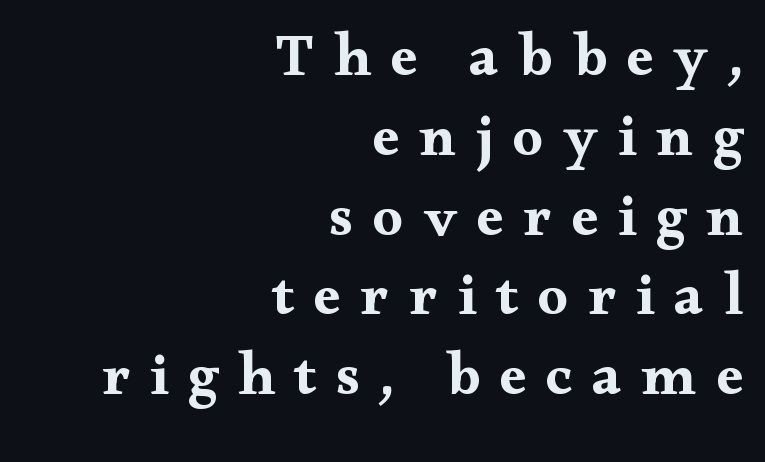
The image shows 60 px bold, wide serif type, upright; set right-aligned, normal line spacing (1.33x), unusually wide letter spacing (+0.33 em), not underlined; medium stroke contrast and a small x-height.
